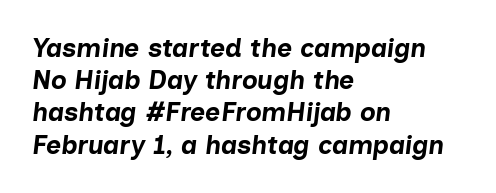
This rendering features lettering with no underline. The lines in this sample share a left origin and differ only in where they stop. The passage shown has conventional tracking throughout. Posture: slanted. Compared with an ordinary text face, these strokes are far heavier — a full bold.
